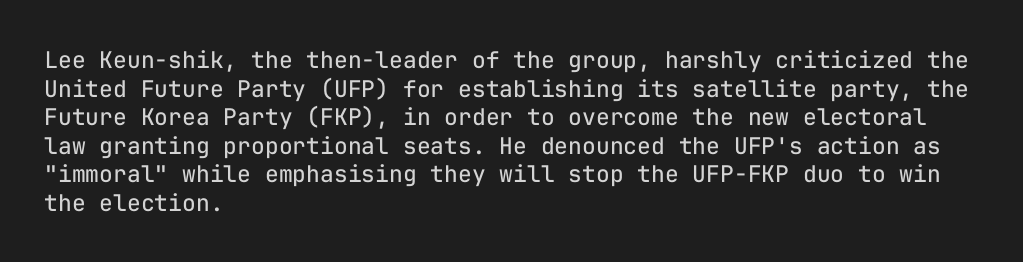
Q: Is the text bold? A: No.
Q: Is the text italic (slanted)? A: No, it is upright.
Q: Is the text underlined? A: No.
Q: How is the paragraph aligned? A: Left-aligned.
Q: Is the spacing between letters normal or unusually wide? A: Normal.
